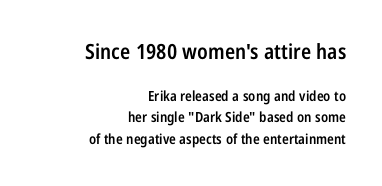
In terms of weight, the rendering is demibold, just under bold. Leading matches the norm, producing a regular column. Does the copy run flush right? Yes — the right margin is perfectly even. Short note: letters normally spaced.
